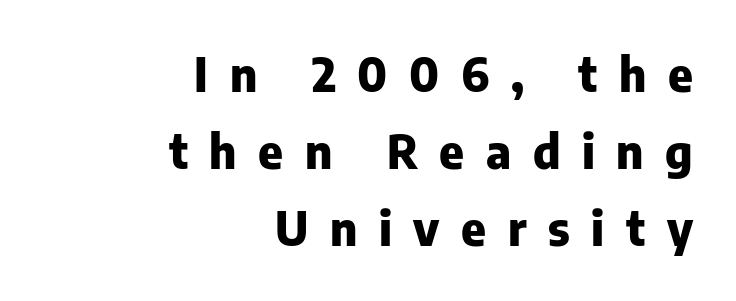
The image shows 47 px heavy sans-serif type, upright; set right-aligned, normal line spacing (1.64x), unusually wide letter spacing (+0.46 em), not underlined; low stroke contrast and a medium x-height.
